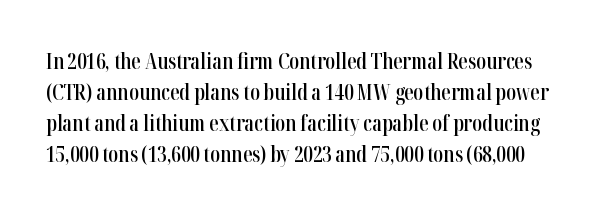
Q: Is the text bold? A: Semi-bold.
Q: Is the text italic (slanted)? A: No, it is upright.
Q: Is the text underlined? A: No.
Q: Is the spacing between letters normal or unusually wide? A: Normal.
Q: Is the spacing between lines tight, normal or loose? A: Normal.
